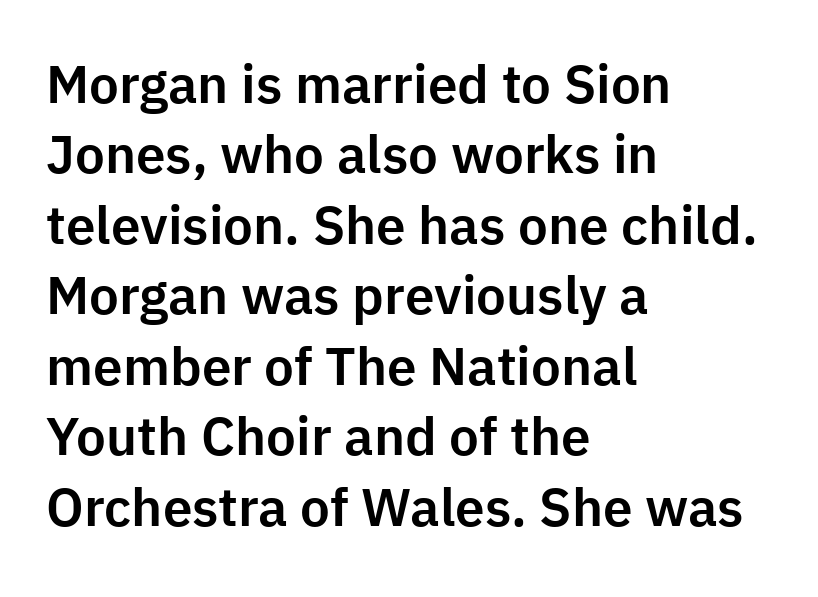
The image shows 53 px sans-serif type, upright; set left-aligned, normal line spacing (1.33x), normal letter spacing, not underlined; low stroke contrast and a medium x-height.
